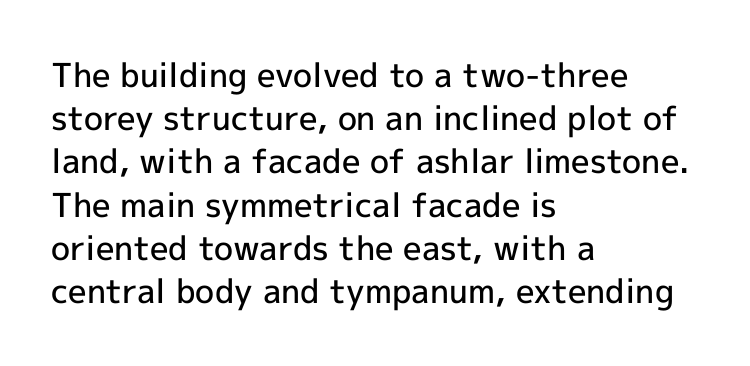
{"serif": "no", "italic": "no", "bold": "semi", "weight": "semibold", "width": "normal", "x_height": "medium", "monospaced": "no", "underline": "no", "align": "left", "line_spacing": "normal", "line_spacing_ratio": 1.31, "letter_spacing": "normal", "letter_spacing_em": 0.0, "glyph_px": 33}
